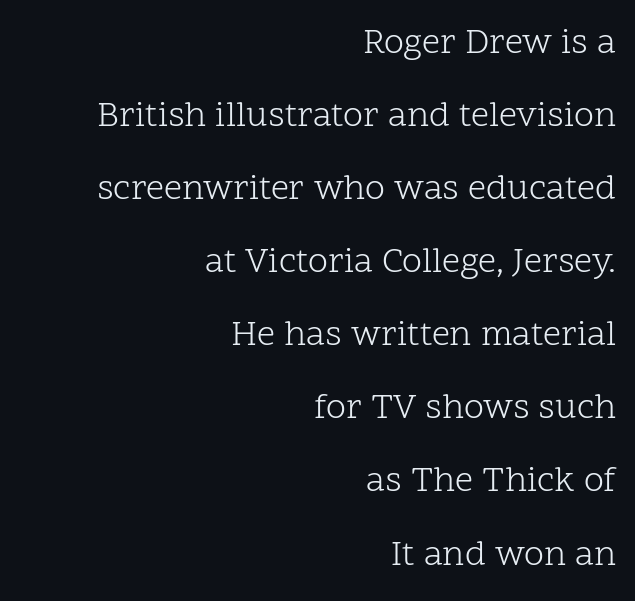
{"serif": "yes", "italic": "no", "bold": "no", "weight": "light", "width": "normal", "stroke_contrast": "low", "x_height": "medium", "monospaced": "no", "underline": "no", "align": "right", "line_spacing": "loose", "line_spacing_ratio": 2.03, "letter_spacing": "normal", "letter_spacing_em": 0.0, "glyph_px": 36}
